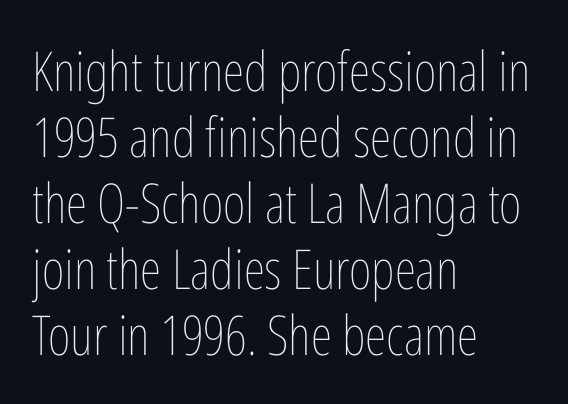
Q: Is the text bold? A: No.
Q: Is the text italic (slanted)? A: No, it is upright.
Q: Is the text underlined? A: No.
Q: How is the paragraph aligned? A: Left-aligned.
Q: Is the spacing between letters normal or unusually wide? A: Normal.
Q: Width (condensed, normal, or wide)? A: Condensed.
Q: Stroke contrast? A: Low.
Q: x-height? A: Medium.
Q: Monospaced? A: No.
